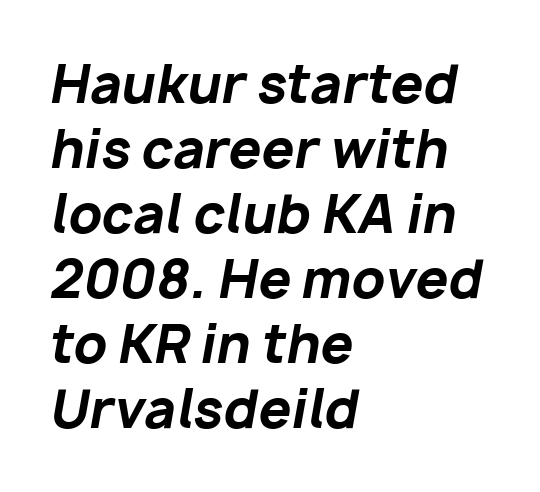
Q: Is the text bold? A: Yes.
Q: Is the text italic (slanted)? A: Yes, it leans right by about 10 degrees.
Q: Is the text underlined? A: No.
Q: How is the paragraph aligned? A: Left-aligned.
Q: Is the spacing between letters normal or unusually wide? A: Normal.
Q: Is the spacing between lines tight, normal or loose? A: Normal.
Q: Width (condensed, normal, or wide)? A: Normal.
Q: Stroke contrast? A: Low.
Q: x-height? A: Medium.
Q: Monospaced? A: No.
